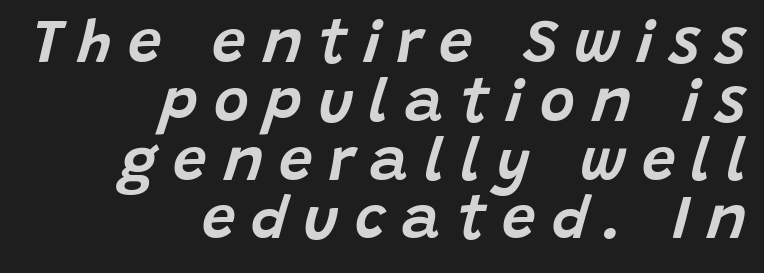
The image shows 60 px text type, italic (leaning right); set right-aligned, tight line spacing (0.98x), unusually wide letter spacing (+0.27 em), not underlined; low stroke contrast and a large x-height.
